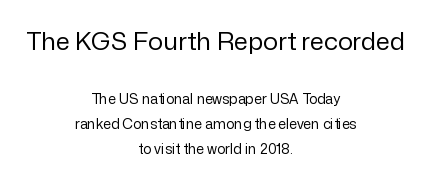
{"italic": "no", "bold": "no", "underline": "no", "align": "center", "line_spacing_ratio": 1.8, "letter_spacing": "normal", "letter_spacing_em": 0.0, "larger_block": "first", "size_ratio": 1.79, "glyph_px": 25}
